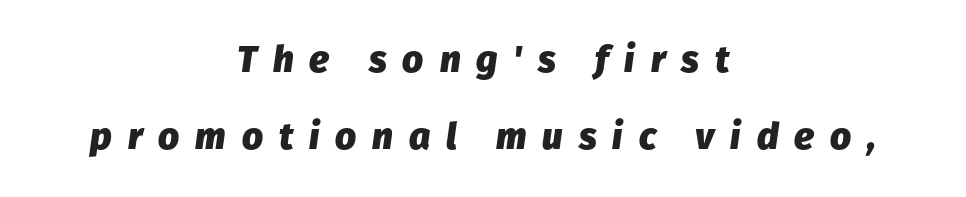
Casual observation: everything's sitting right in the middle. Quick note: interline space is abundant. Clear beneath every line of the passage. There is plenty of visible air inserted between adjacent glyphs. This sample has the flowing, uneven cadence of proportional lettering. Strong, thick strokes mark this as bold type.
